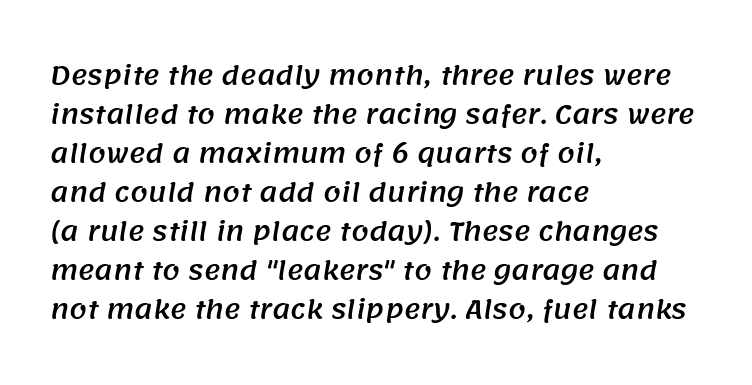
{"underline": "no", "align": "left", "line_spacing": "normal", "line_spacing_ratio": 1.56, "letter_spacing": "normal", "letter_spacing_em": 0.0, "glyph_px": 25}
